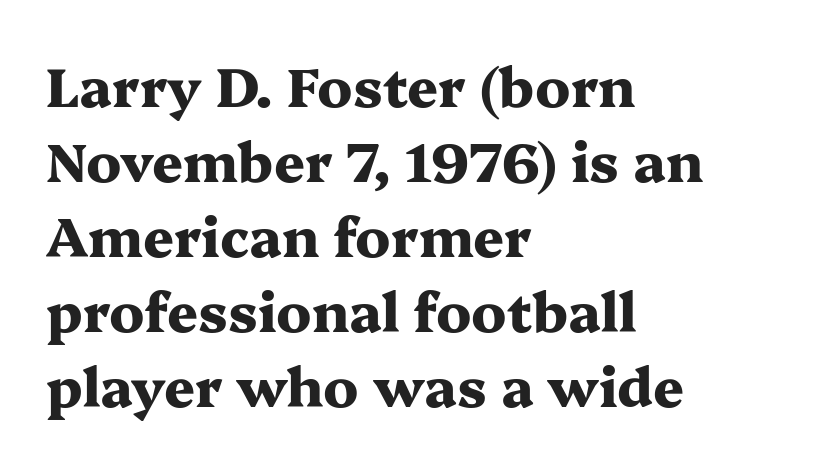
{"serif": "yes", "italic": "no", "bold": "yes", "weight": "heavy", "width": "wide", "stroke_contrast": "medium", "x_height": "medium", "monospaced": "no", "underline": "no", "align": "left", "line_spacing": "normal", "line_spacing_ratio": 1.39, "letter_spacing": "normal", "letter_spacing_em": 0.0, "glyph_px": 54}
